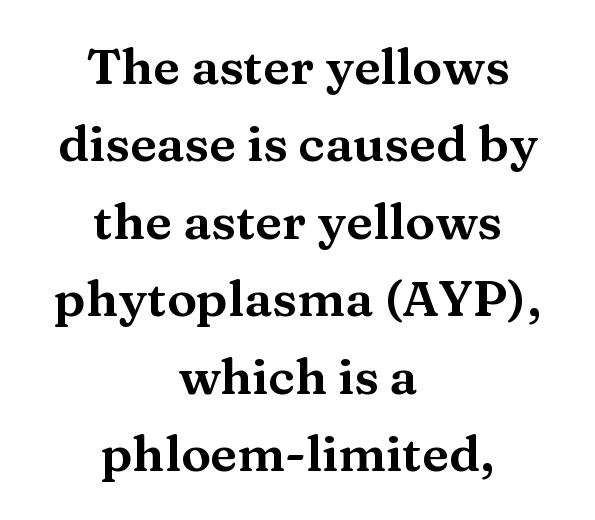
The image shows 50 px wide serif type, upright; set centered, normal line spacing (1.55x), normal letter spacing, not underlined; medium stroke contrast and a medium x-height.
